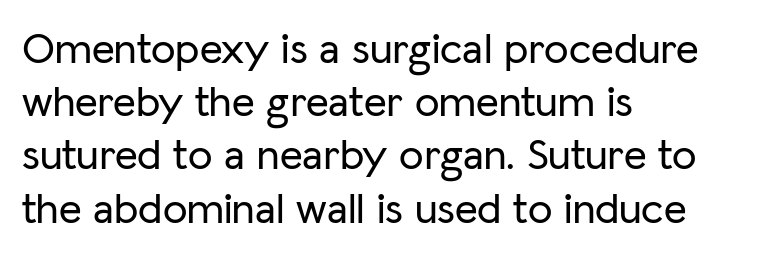
Just letters on the line, the space beneath them empty. The face used here is proportionally spaced, like ordinary book or web type. Tall strokes in this sample are plumb rather than angled. Tracking value appears to be zero — textbook default spacing. Note: no serifs on the glyphs.
